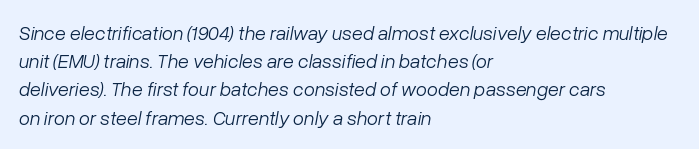
The image shows 20 px text type, italic (leaning right); set left-aligned, normal line spacing (1.41x), normal letter spacing, not underlined.
